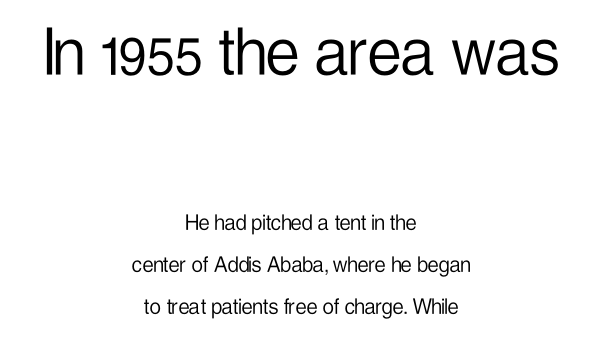
Q: Is the text bold? A: No.
Q: Is the text italic (slanted)? A: No, it is upright.
Q: Is the typeface a serif or a sans-serif typeface? A: Sans-serif.
Q: Is the text underlined? A: No.
Q: How is the paragraph aligned? A: Centered.
Q: Is the spacing between letters normal or unusually wide? A: Normal.
Q: Is the spacing between lines tight, normal or loose? A: Normal.
Q: Which block of text is set in a larger size, the first (top) or the second (bottom)? A: The first (top) one.
Q: Width (condensed, normal, or wide)? A: Condensed.
Q: Stroke contrast? A: Low.
Q: x-height? A: Medium.
Q: Monospaced? A: No.
